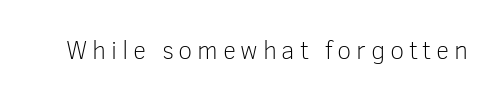
On a weight scale, this lands at 450 or below. The gap between lines stays unmarked. Notice how the stems are strictly vertical — no italics here.
